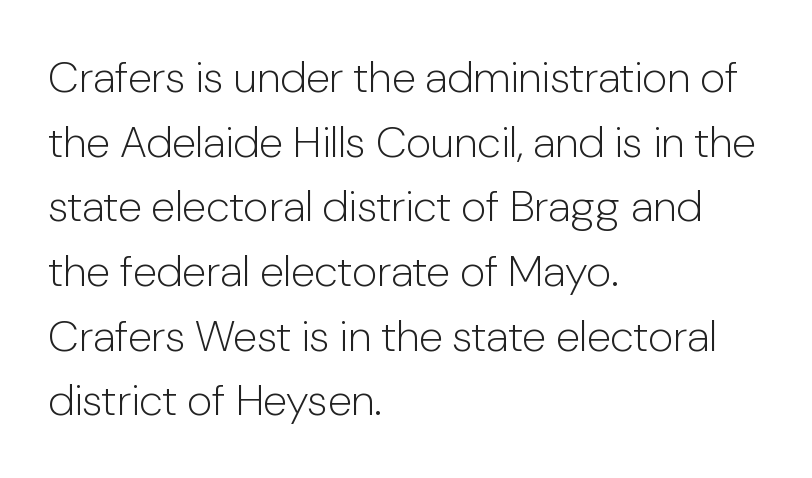
Students, note that the glyphs here touch the page at normal intervals. Compared with a centered layout, this one pins lines to the left instead. This block has exactly the height ordinary leading produces. The glyphs in this specimen are sans serif. Tall strokes in this sample are plumb rather than angled. Think of a printed novel: that variable character pitch is what you see here.
